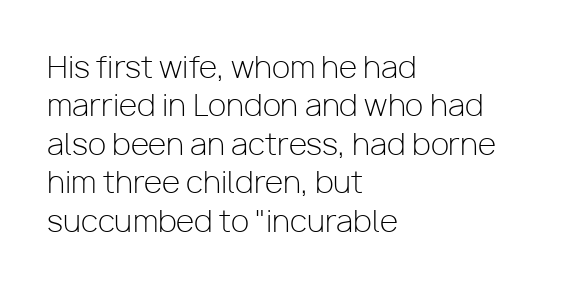
{"serif": "no", "italic": "no", "bold": "no", "weight": "light", "width": "normal", "stroke_contrast": "low", "x_height": "medium", "monospaced": "no", "underline": "no", "align": "left", "line_spacing": "normal", "line_spacing_ratio": 1.28, "letter_spacing": "normal", "letter_spacing_em": 0.0, "glyph_px": 30}
